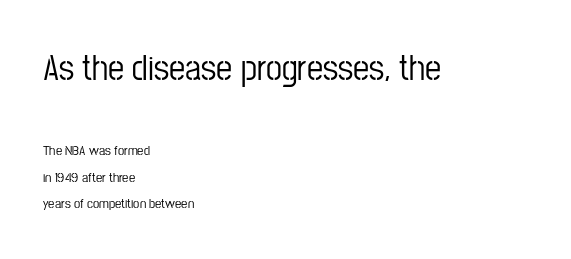
The image shows 36 px condensed sans-serif type, upright; set left-aligned, loose line spacing (1.9x), normal letter spacing, not underlined; the first (top) block is 2.57x larger; low stroke contrast and a medium x-height.
